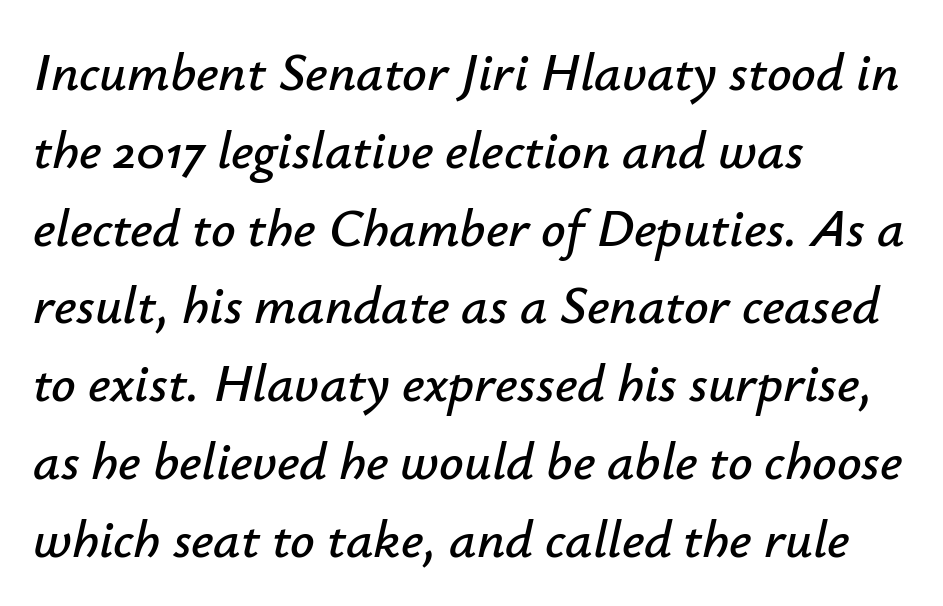
The image shows 54 px text type, italic (leaning right); set left-aligned, normal line spacing (1.44x), normal letter spacing, not underlined; low stroke contrast and a small x-height.
